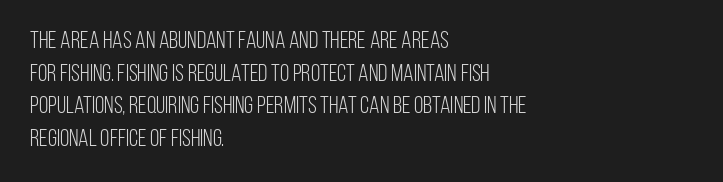
Plain, unruled lines of type. Ordinary non-slanted type is in use. Does extra space separate the letters? No, they use regular spacing. This is not heavy type; no bold has been used. These lines sit exactly where default settings would place them. Reading down the block, your eye returns to a fixed left position each line.
